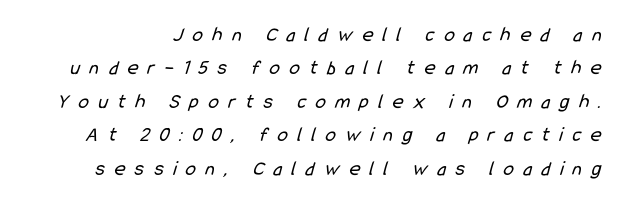
Q: Is the text bold? A: No.
Q: Is the text underlined? A: No.
Q: Is the spacing between letters normal or unusually wide? A: Unusually wide.
Q: Is the spacing between lines tight, normal or loose? A: Normal.
